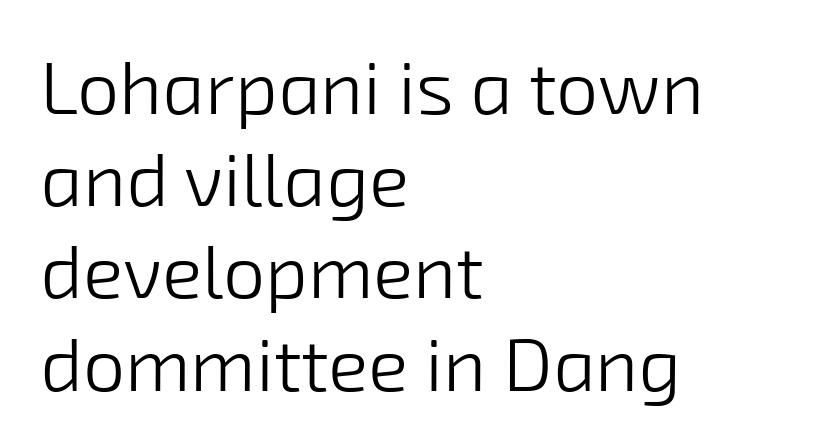
Letters rest on an invisible, unmarked baseline. Compared with a centered layout, this one pins lines to the left instead. To sum up the face: it is a sans, with no serifs. Inter-character spacing is left at the font's built-in metrics. The face used here is proportionally spaced, like ordinary book or web type.
